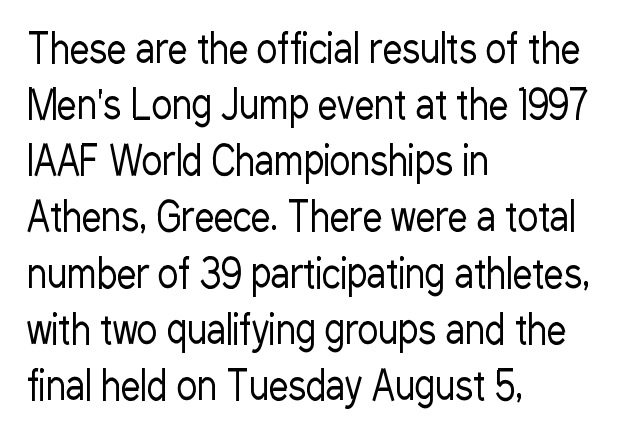
Q: Is the text bold? A: No.
Q: Is the text italic (slanted)? A: No, it is upright.
Q: Is the typeface a serif or a sans-serif typeface? A: Sans-serif.
Q: Is the text underlined? A: No.
Q: How is the paragraph aligned? A: Left-aligned.
Q: Is the spacing between letters normal or unusually wide? A: Normal.
Q: Is the spacing between lines tight, normal or loose? A: Normal.
Q: Width (condensed, normal, or wide)? A: Condensed.
Q: Stroke contrast? A: Low.
Q: x-height? A: Medium.
Q: Monospaced? A: No.
